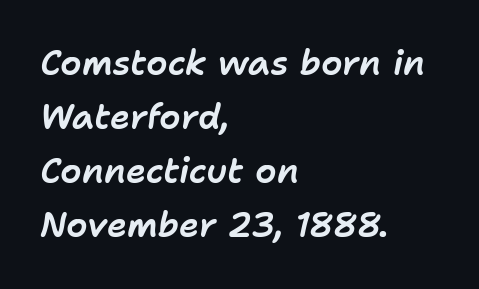
{"italic": "yes", "lean": "right", "slant_degrees": 11, "width": "normal", "stroke_contrast": "low", "x_height": "medium", "monospaced": "no", "underline": "no", "align": "left", "line_spacing": "normal", "line_spacing_ratio": 1.59, "letter_spacing": "normal", "letter_spacing_em": 0.0, "glyph_px": 34}
